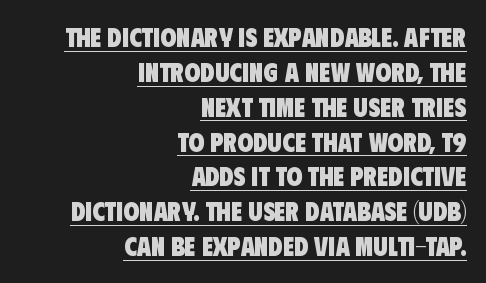
This sample keeps an unexceptional amount of space between lines. Caption: multi-line text, flush right, ragged left. Is there an underline? Yes — a line sits under the letters. Does the weight exceed regular? Yes, all the way to bold. The letterforms sit shoulder to shoulder at normal distance.
